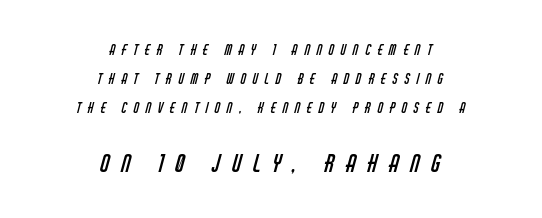
The image shows 24 px text type; set centered, loose line spacing (2.08x), unusually wide letter spacing (+0.48 em), not underlined; the second (bottom) block is 1.71x larger.
